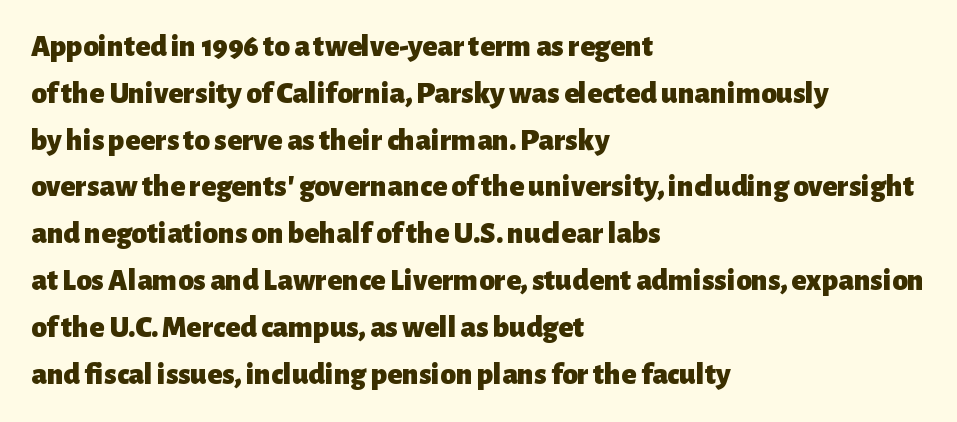
Which margin do the lines hug? The left one — the right edge is uneven. The text was rendered using a sans face with plain stroke endings. Set as a true bold cut, around the 700 mark. What's the leading like? Ordinary, nothing unusual.
